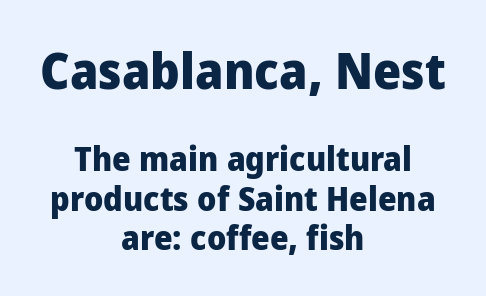
The image shows 50 px heavy sans-serif type, upright; set centered, line spacing 1.2x, normal letter spacing, not underlined; the first (top) block is 1.52x larger; low stroke contrast and a medium x-height.
